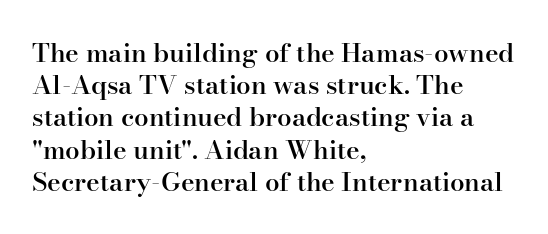
The image shows 26 px text type, upright; set left-aligned, line spacing 1.24x, normal letter spacing, not underlined.
